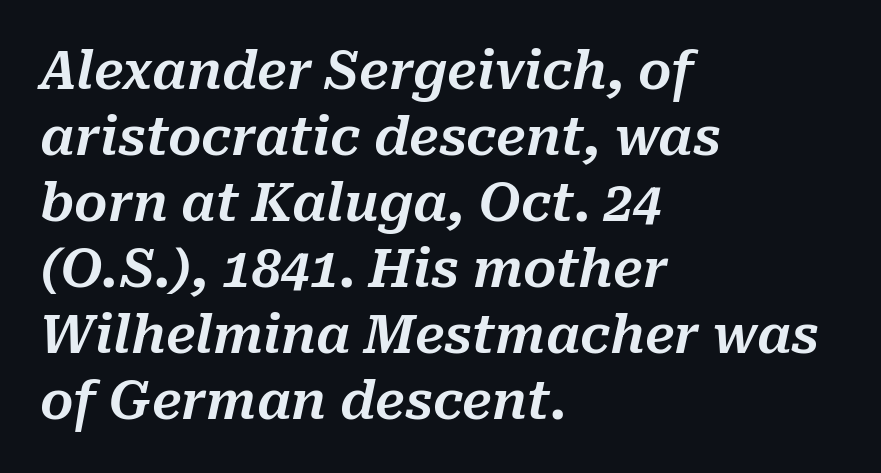
The image shows 52 px text type, italic (leaning right); set left-aligned, normal line spacing (1.27x), normal letter spacing, not underlined; medium stroke contrast and a medium x-height.
